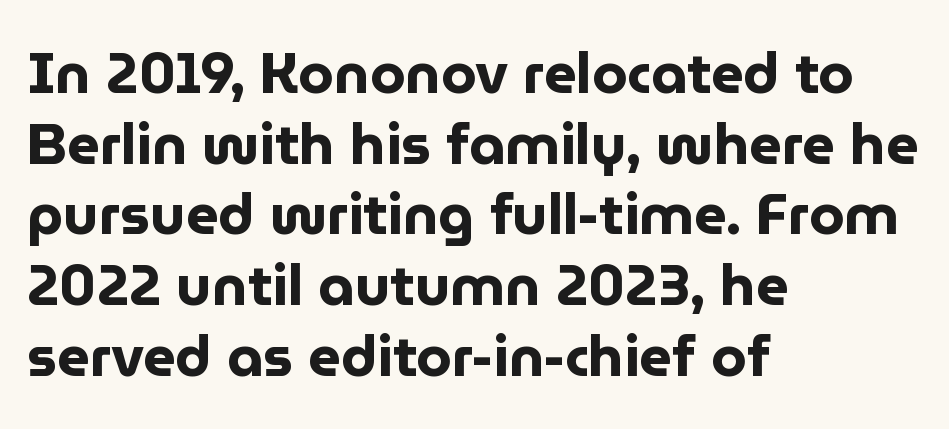
Q: Is the text bold? A: Yes.
Q: Is the text italic (slanted)? A: No, it is upright.
Q: Is the typeface a serif or a sans-serif typeface? A: Sans-serif.
Q: Is the text underlined? A: No.
Q: How is the paragraph aligned? A: Left-aligned.
Q: Is the spacing between letters normal or unusually wide? A: Normal.
Q: Width (condensed, normal, or wide)? A: Normal.
Q: Stroke contrast? A: Low.
Q: x-height? A: Medium.
Q: Monospaced? A: No.
